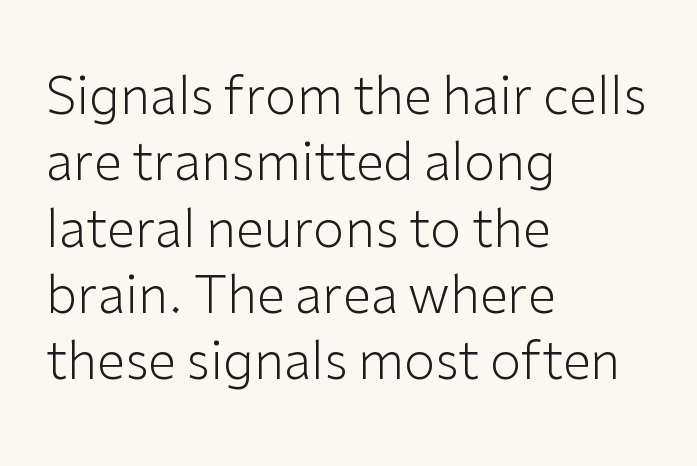
Q: Is the text bold? A: No.
Q: Is the text italic (slanted)? A: No, it is upright.
Q: Is the typeface a serif or a sans-serif typeface? A: Sans-serif.
Q: Is the text underlined? A: No.
Q: How is the paragraph aligned? A: Left-aligned.
Q: Is the spacing between letters normal or unusually wide? A: Normal.
Q: Is the spacing between lines tight, normal or loose? A: Normal.
Q: Width (condensed, normal, or wide)? A: Normal.
Q: Stroke contrast? A: Low.
Q: x-height? A: Medium.
Q: Monospaced? A: No.
